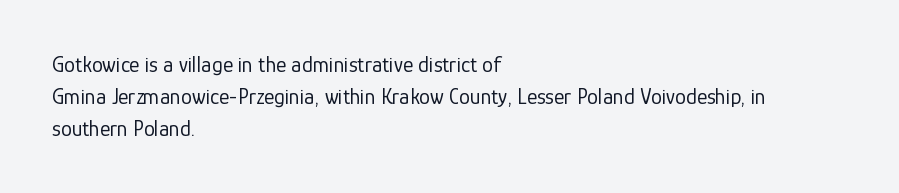
This sample uses an upright cut, with every glyph sitting square on the baseline. Check the space under the baseline: it is left empty. These lines are set flush left with a ragged right edge. Weight: not bold — regular or lighter.
